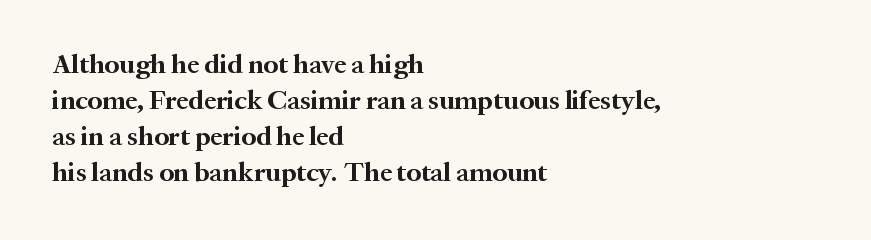
{"italic": "no", "bold": "yes", "underline": "no", "align": "left", "line_spacing": "normal", "line_spacing_ratio": 1.33, "letter_spacing": "normal", "letter_spacing_em": 0.0, "glyph_px": 27}
